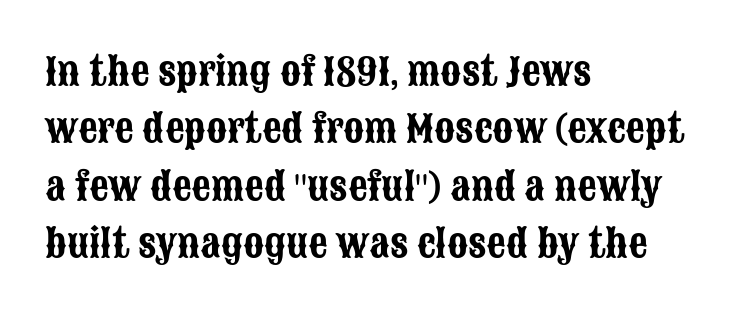
Q: Is the text italic (slanted)? A: No, it is upright.
Q: Is the typeface a serif or a sans-serif typeface? A: Sans-serif.
Q: Is the text underlined? A: No.
Q: How is the paragraph aligned? A: Left-aligned.
Q: Is the spacing between letters normal or unusually wide? A: Normal.
Q: Is the spacing between lines tight, normal or loose? A: Normal.
Q: Width (condensed, normal, or wide)? A: Condensed.
Q: Stroke contrast? A: Low.
Q: x-height? A: Large.
Q: Monospaced? A: No.
